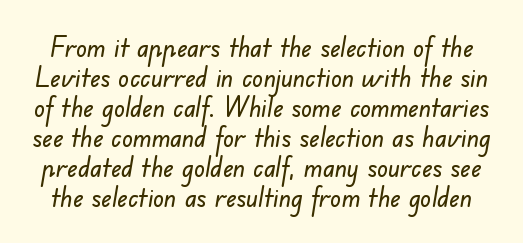
{"underline": "no", "line_spacing": "tight", "line_spacing_ratio": 1.11, "letter_spacing": "normal", "letter_spacing_em": 0.0, "glyph_px": 27}
